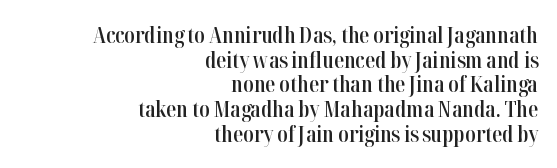
Honestly, there is no underline to notice here at all. The rendering uses a semibold face; strokes are thickened but not to full bold. Style check: upright. Students, observe: this is what under-led, compact text looks like.
